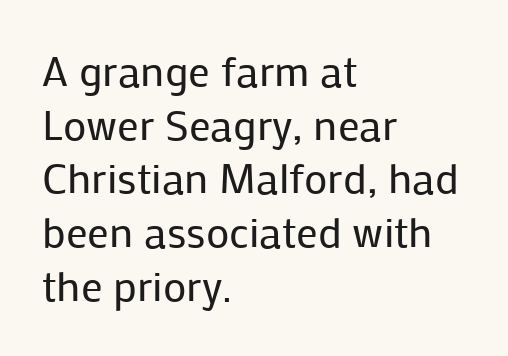
Horizontal alignment here is leftward, the default for most running prose. Looks like regular typesetting: each glyph gets only the width it needs. A sans-serif font was chosen for this passage. The typeface has the unassuming heft of standard copy or less.
